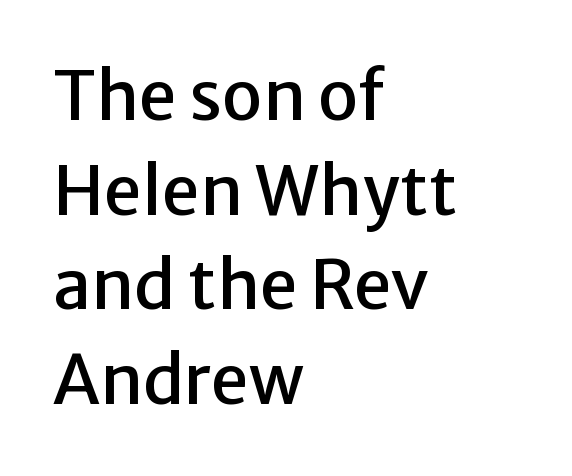
The image shows 68 px sans-serif type, upright; set left-aligned, normal line spacing (1.39x), normal letter spacing, not underlined; low stroke contrast and a medium x-height.
